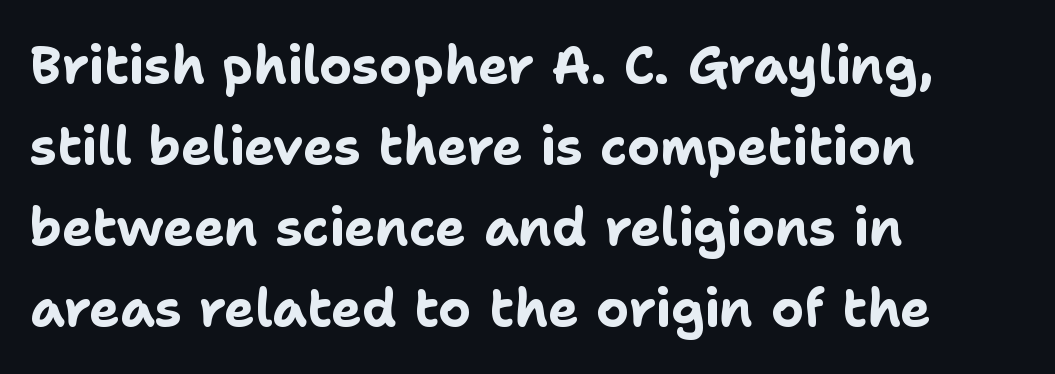
The image shows 51 px bold sans-serif type, upright; set left-aligned, normal line spacing (1.59x), normal letter spacing, not underlined; low stroke contrast and a medium x-height.
